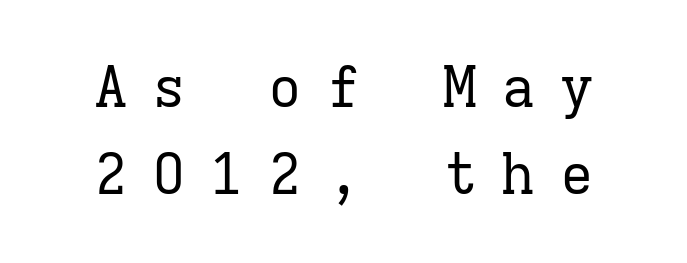
This rendering features lettering with no underline. Fixed-width glyphs throughout — classic coding-font behaviour. Stems here are at most as thick as an everyday book face. Summary of vertical rhythm: regular, with standard interline spacing. The face used here is seriffed, in the tradition of book romans.
